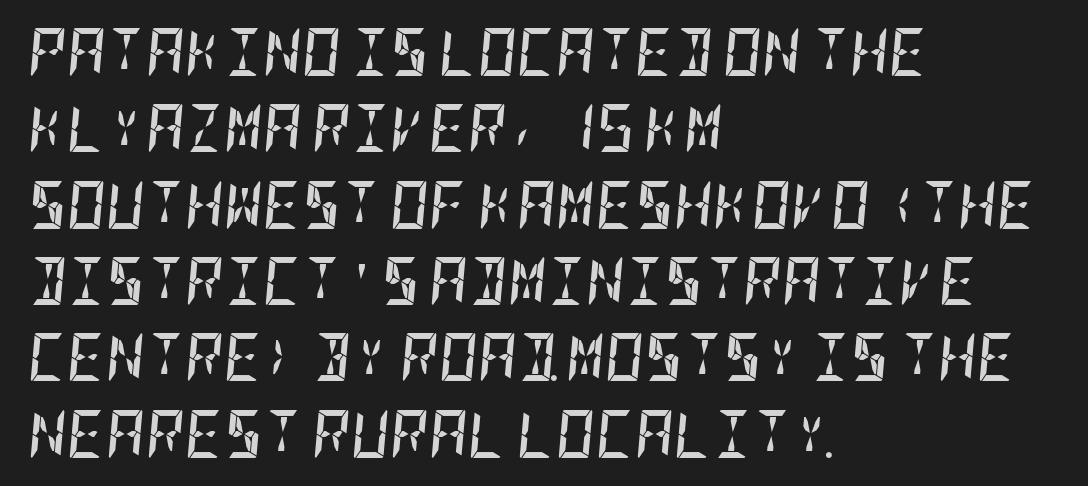
Heavy, bold letterforms. The passage shown has conventional tracking throughout. A student would call this left alignment; a typographer would say flush left, rag right. Leading matches the norm, producing a regular column. Type without underlining.
